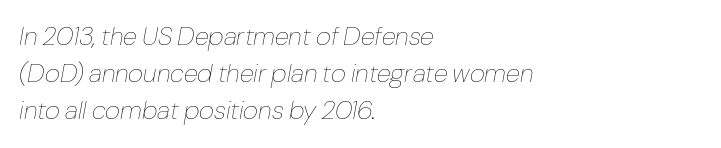
{"italic": "yes", "lean": "right", "slant_degrees": 10, "bold": "no", "underline": "no", "align": "left", "line_spacing": "normal", "line_spacing_ratio": 1.43, "letter_spacing": "normal", "letter_spacing_em": 0.0, "glyph_px": 26}
